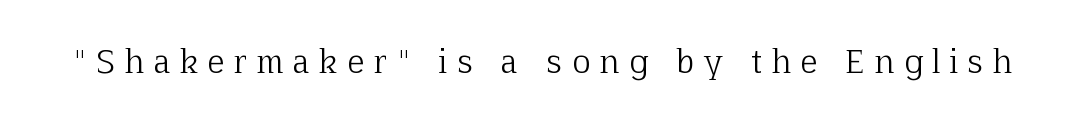
A quiet, ordinary-to-light weight characterises the typeface. The font's upright variant was chosen for this text. How are the letters spaced? Widely, with obvious added tracking. Spacing verdict: proportional, widths tailored to each character.
